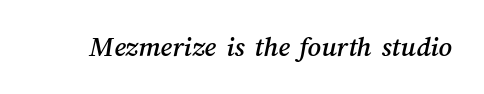
Q: Is the text underlined? A: No.
Q: Is the spacing between letters normal or unusually wide? A: Normal.
Q: Width (condensed, normal, or wide)? A: Normal.
Q: Stroke contrast? A: Medium.
Q: x-height? A: Medium.
Q: Monospaced? A: No.
